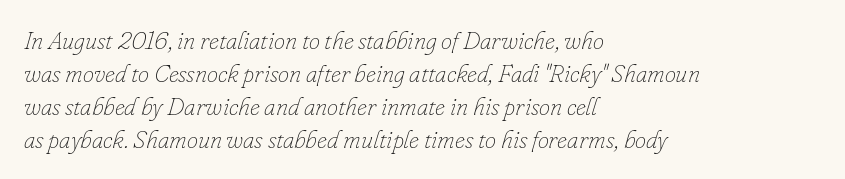
The image shows 25 px text type, italic (leaning right); set left-aligned, normal line spacing (1.32x), normal letter spacing, not underlined.
